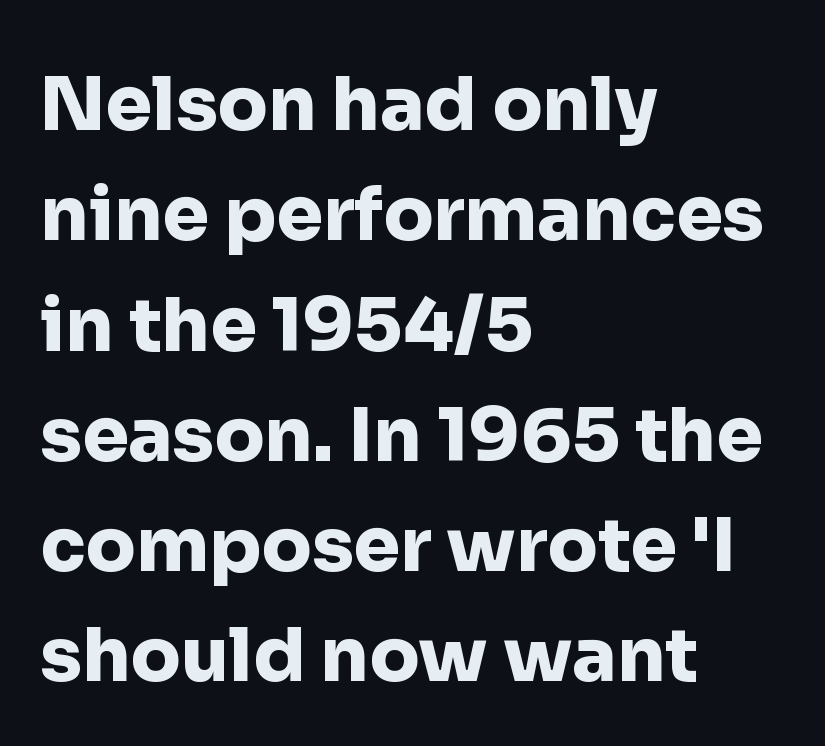
Q: Is the text bold? A: Yes.
Q: Is the text italic (slanted)? A: No, it is upright.
Q: Is the typeface a serif or a sans-serif typeface? A: Sans-serif.
Q: Is the text underlined? A: No.
Q: How is the paragraph aligned? A: Left-aligned.
Q: Is the spacing between letters normal or unusually wide? A: Normal.
Q: Is the spacing between lines tight, normal or loose? A: Normal.
Q: Width (condensed, normal, or wide)? A: Normal.
Q: Stroke contrast? A: Low.
Q: x-height? A: Medium.
Q: Monospaced? A: No.
